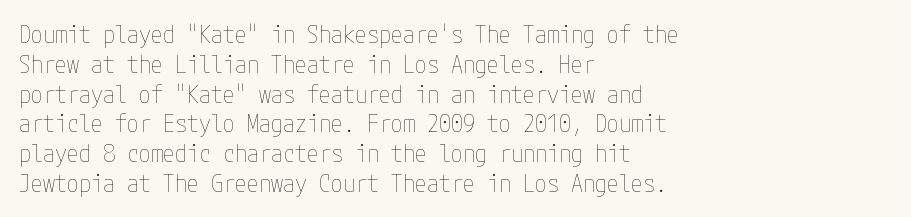
{"italic": "no", "bold": "no", "underline": "no", "align": "left", "line_spacing_ratio": 1.24, "letter_spacing": "normal", "letter_spacing_em": 0.0, "glyph_px": 24}
